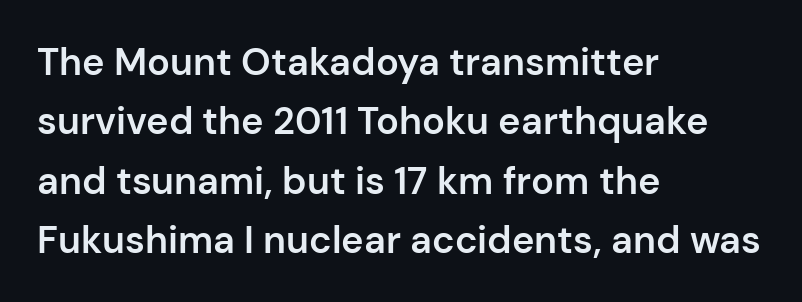
Q: Is the text bold? A: Semi-bold.
Q: Is the text italic (slanted)? A: No, it is upright.
Q: Is the typeface a serif or a sans-serif typeface? A: Sans-serif.
Q: Is the text underlined? A: No.
Q: How is the paragraph aligned? A: Left-aligned.
Q: Is the spacing between letters normal or unusually wide? A: Normal.
Q: Is the spacing between lines tight, normal or loose? A: Normal.
Q: Width (condensed, normal, or wide)? A: Normal.
Q: Stroke contrast? A: Low.
Q: x-height? A: Medium.
Q: Monospaced? A: No.
